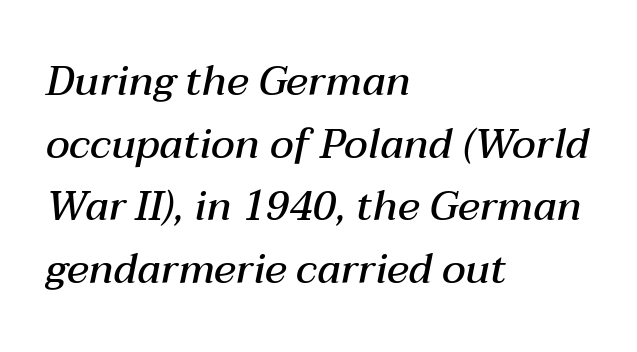
Q: Is the text bold? A: Semi-bold.
Q: Is the text italic (slanted)? A: Yes, it leans right by about 12 degrees.
Q: Is the text underlined? A: No.
Q: How is the paragraph aligned? A: Left-aligned.
Q: Is the spacing between letters normal or unusually wide? A: Normal.
Q: Is the spacing between lines tight, normal or loose? A: Normal.
Q: Width (condensed, normal, or wide)? A: Normal.
Q: Stroke contrast? A: Medium.
Q: x-height? A: Medium.
Q: Monospaced? A: No.
